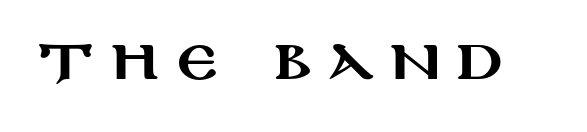
{"serif": "no", "italic": "no", "width": "wide", "stroke_contrast": "medium", "x_height": "large", "monospaced": "no", "underline": "no", "letter_spacing": "wide", "letter_spacing_em": 0.29, "glyph_px": 55}
